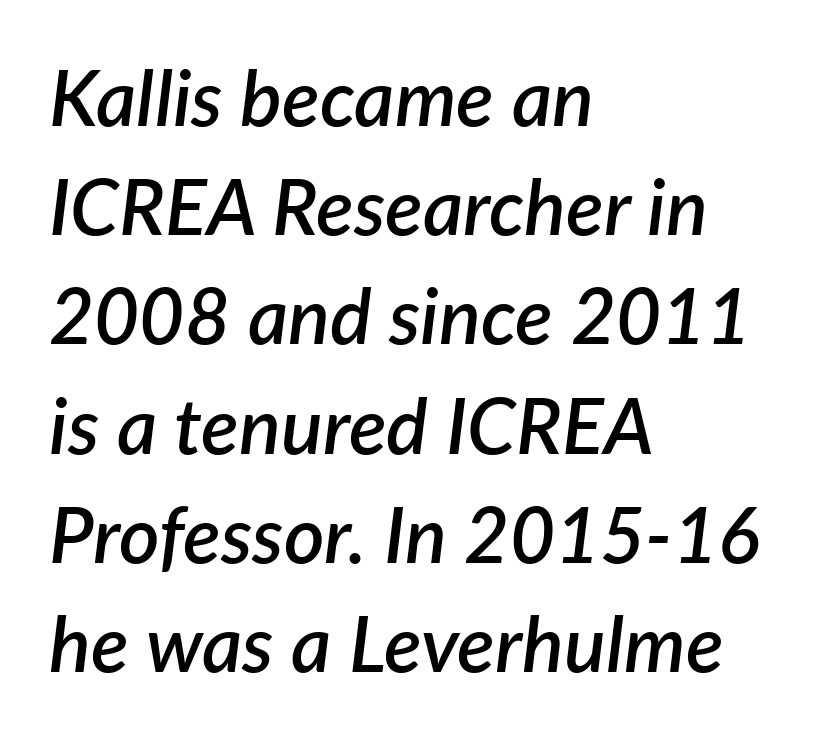
{"italic": "yes", "lean": "right", "slant_degrees": 7, "bold": "semi", "weight": "semibold", "width": "normal", "stroke_contrast": "low", "x_height": "medium", "monospaced": "no", "underline": "no", "align": "left", "line_spacing": "normal", "line_spacing_ratio": 1.4, "letter_spacing": "normal", "letter_spacing_em": 0.0, "glyph_px": 78}
